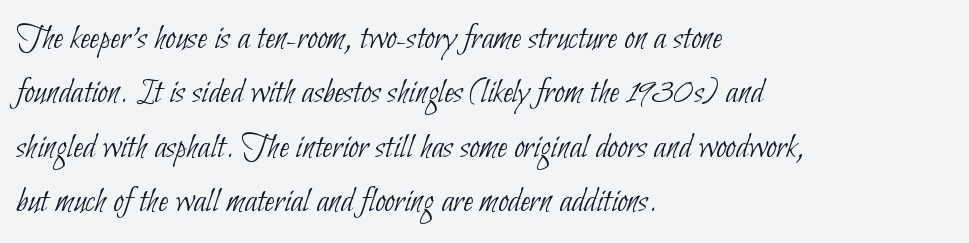
{"serif": "no", "bold": "no", "weight": "thin", "width": "condensed", "stroke_contrast": "low", "x_height": "small", "monospaced": "no", "underline": "no", "align": "left", "line_spacing": "normal", "line_spacing_ratio": 1.47, "letter_spacing": "normal", "letter_spacing_em": 0.0, "glyph_px": 37}
